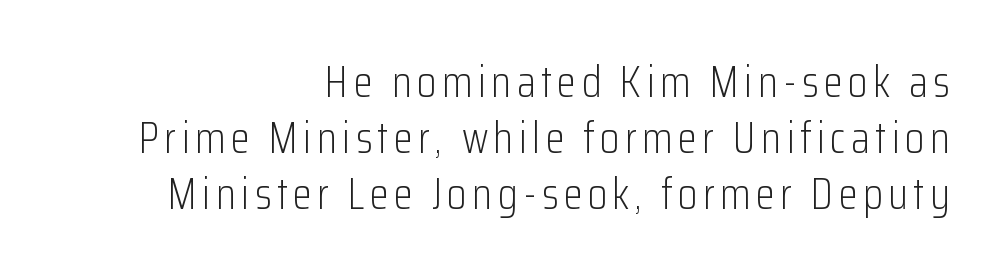
The image shows 44 px light, condensed sans-serif type, upright; set right-aligned, normal line spacing (1.27x), not underlined; low stroke contrast and a medium x-height.
